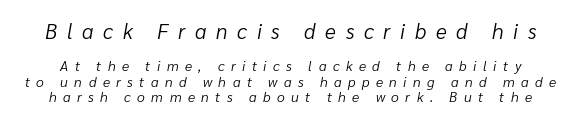
Q: Is the text bold? A: No.
Q: Is the text italic (slanted)? A: Yes, it leans right by about 10 degrees.
Q: Is the text underlined? A: No.
Q: Is the spacing between letters normal or unusually wide? A: Unusually wide.
Q: Is the spacing between lines tight, normal or loose? A: Tight.
Q: Which block of text is set in a larger size, the first (top) or the second (bottom)? A: The first (top) one.
